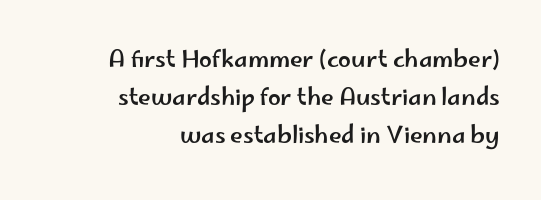
The image shows 23 px text type, upright; set right-aligned, normal line spacing (1.66x), normal letter spacing, not underlined.
